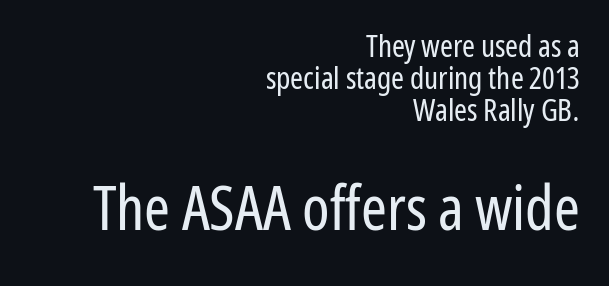
Q: Is the text bold? A: No.
Q: Is the text italic (slanted)? A: No, it is upright.
Q: Is the typeface a serif or a sans-serif typeface? A: Sans-serif.
Q: Is the text underlined? A: No.
Q: How is the paragraph aligned? A: Right-aligned.
Q: Is the spacing between letters normal or unusually wide? A: Normal.
Q: Is the spacing between lines tight, normal or loose? A: Tight.
Q: Which block of text is set in a larger size, the first (top) or the second (bottom)? A: The second (bottom) one.
Q: Width (condensed, normal, or wide)? A: Condensed.
Q: Stroke contrast? A: Low.
Q: x-height? A: Medium.
Q: Monospaced? A: No.
